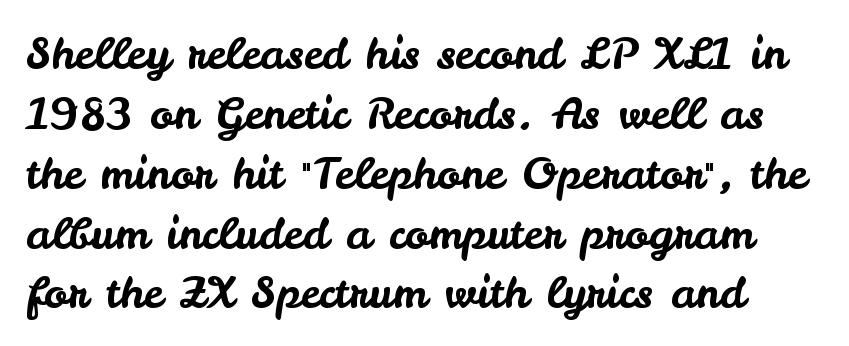
The baseline area is clear. The characters display no serif detailing; their extremities are plain. The vertical gap from one line to the next is medium.
